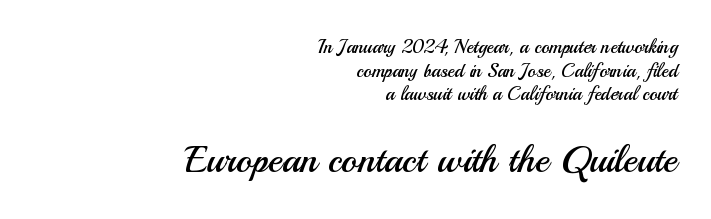
Q: Is the text bold? A: No.
Q: Is the text italic (slanted)? A: Yes.
Q: Is the typeface a serif or a sans-serif typeface? A: Sans-serif.
Q: Is the text underlined? A: No.
Q: How is the paragraph aligned? A: Right-aligned.
Q: Is the spacing between letters normal or unusually wide? A: Normal.
Q: Which block of text is set in a larger size, the first (top) or the second (bottom)? A: The second (bottom) one.
Q: Width (condensed, normal, or wide)? A: Normal.
Q: Stroke contrast? A: Medium.
Q: x-height? A: Small.
Q: Monospaced? A: No.
